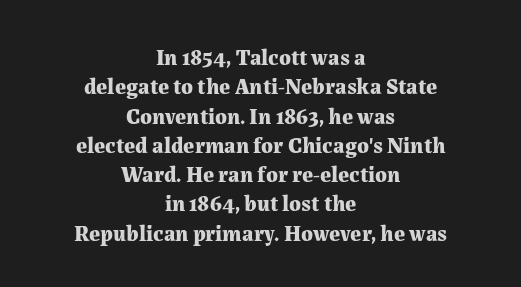
The image shows 22 px bold type, upright; set centered, normal line spacing (1.33x), normal letter spacing, not underlined.
